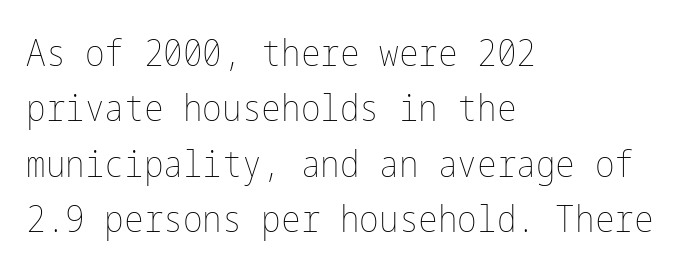
You could call the tracking neutral — neither tight nor loose. Notice how descenders clear the ascenders below comfortably — that's standard leading. The face looks like a standard text weight, possibly lighter. The area under the type is left untouched. These lines were composed using upright roman letters. The compositor pushed each line to the left boundary.
